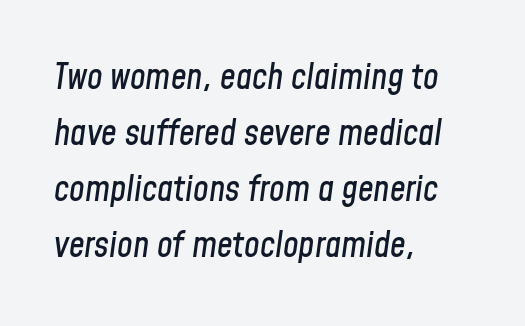
Q: Is the text italic (slanted)? A: Yes, it leans right by about 8 degrees.
Q: Is the text underlined? A: No.
Q: How is the paragraph aligned? A: Left-aligned.
Q: Is the spacing between letters normal or unusually wide? A: Normal.
Q: Is the spacing between lines tight, normal or loose? A: Normal.
Q: Width (condensed, normal, or wide)? A: Condensed.
Q: Stroke contrast? A: Low.
Q: x-height? A: Medium.
Q: Monospaced? A: No.
